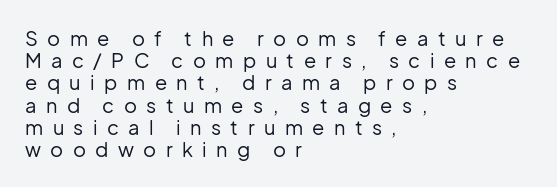
Line starts are locked; line ends wander. This sample trades vertical openness for compactness between lines. Loose tracking; the words dissolve into strings of separated letters. Words float on clear page, feet unadorned. Posture: straight, roman, zero tilt.
